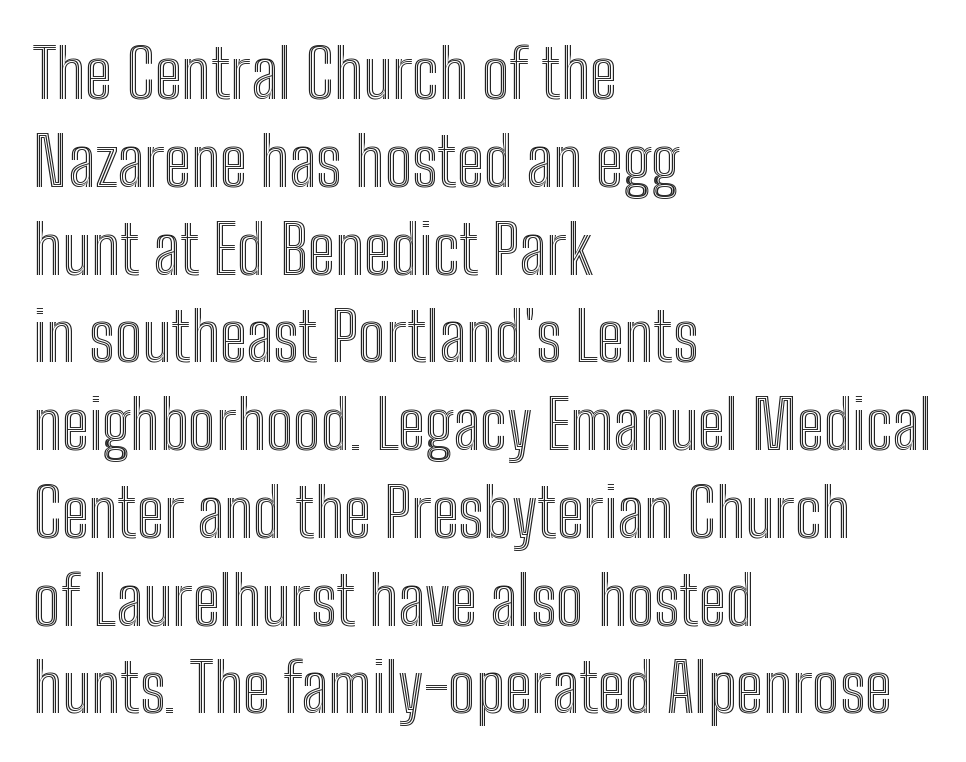
The image shows 67 px condensed type, upright; set left-aligned, normal line spacing (1.31x), normal letter spacing, not underlined; a medium x-height.
